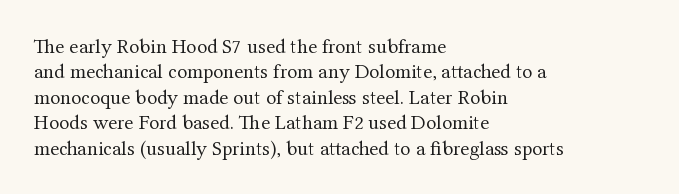
Q: Is the text bold? A: No.
Q: Is the text italic (slanted)? A: No, it is upright.
Q: Is the text underlined? A: No.
Q: How is the paragraph aligned? A: Left-aligned.
Q: Is the spacing between letters normal or unusually wide? A: Normal.
